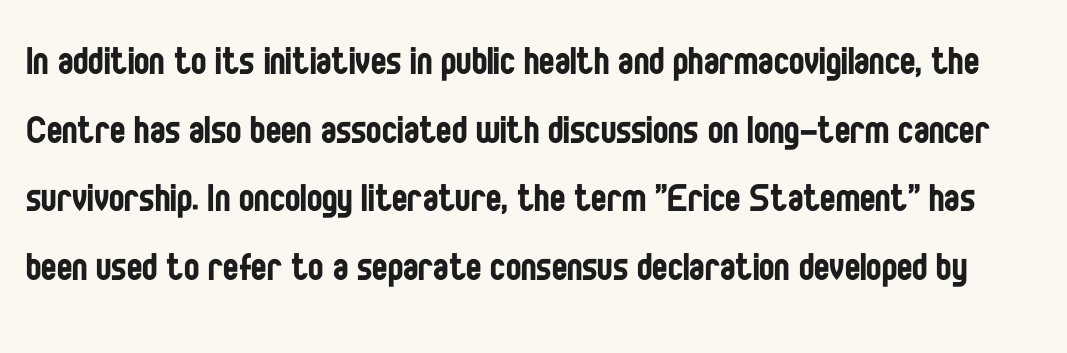
{"serif": "no", "italic": "no", "bold": "no", "weight": "regular", "width": "condensed", "stroke_contrast": "low", "x_height": "large", "monospaced": "no", "underline": "no", "line_spacing": "normal", "line_spacing_ratio": 1.49, "letter_spacing": "normal", "letter_spacing_em": 0.0, "glyph_px": 46}
